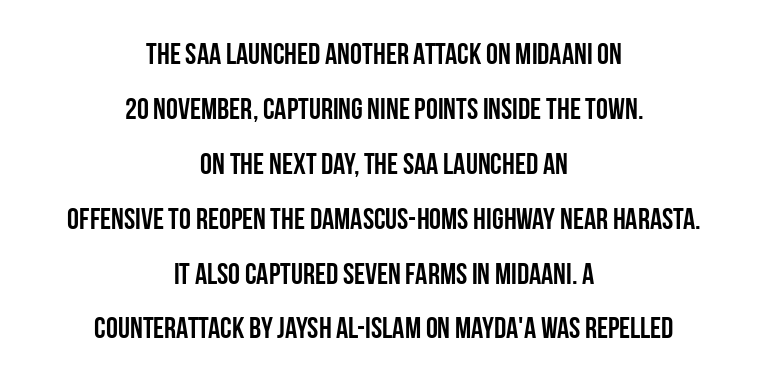
Q: Is the text bold? A: Yes.
Q: Is the text italic (slanted)? A: No, it is upright.
Q: Is the typeface a serif or a sans-serif typeface? A: Sans-serif.
Q: Is the text underlined? A: No.
Q: How is the paragraph aligned? A: Centered.
Q: Is the spacing between letters normal or unusually wide? A: Normal.
Q: Width (condensed, normal, or wide)? A: Condensed.
Q: Stroke contrast? A: Low.
Q: x-height? A: Large.
Q: Monospaced? A: No.
